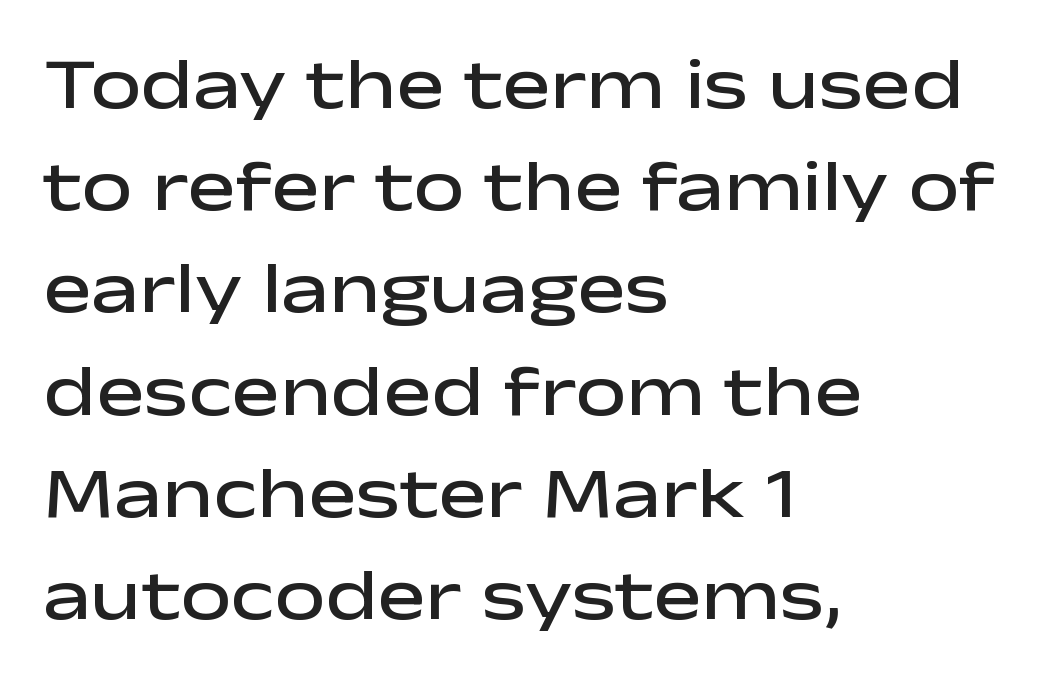
You could not count columns in this text — the font is proportionally spaced. What weight is shown? A semibold, between regular and bold. Spacing between characters is what you'd get straight out of the box. The characters display no serif detailing; their extremities are plain.
